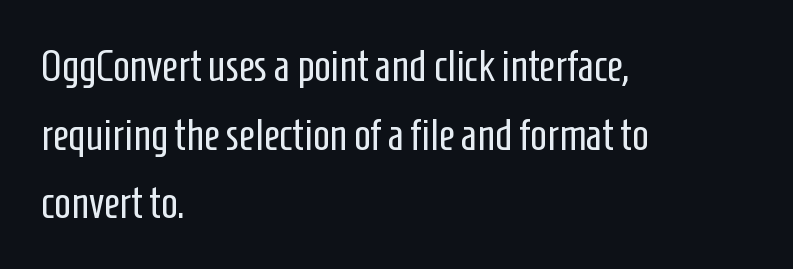
Q: Is the text bold? A: No.
Q: Is the text italic (slanted)? A: No, it is upright.
Q: Is the typeface a serif or a sans-serif typeface? A: Sans-serif.
Q: Is the text underlined? A: No.
Q: How is the paragraph aligned? A: Left-aligned.
Q: Is the spacing between letters normal or unusually wide? A: Normal.
Q: Is the spacing between lines tight, normal or loose? A: Normal.
Q: Width (condensed, normal, or wide)? A: Condensed.
Q: Stroke contrast? A: Low.
Q: x-height? A: Medium.
Q: Monospaced? A: No.
